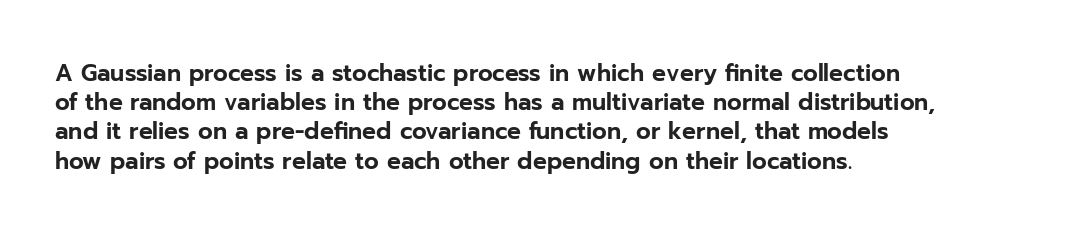
{"italic": "no", "underline": "no", "align": "left", "line_spacing": "normal", "line_spacing_ratio": 1.27, "letter_spacing": "normal", "letter_spacing_em": 0.0, "glyph_px": 23}
